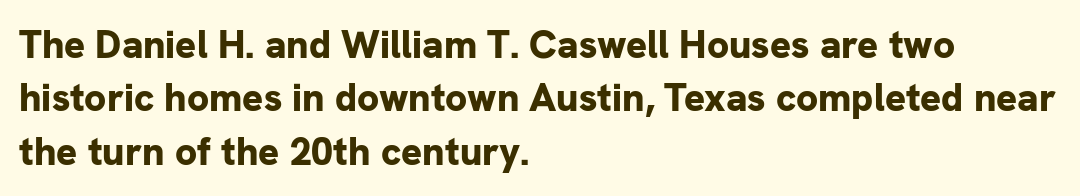
{"serif": "no", "italic": "no", "bold": "yes", "weight": "bold", "width": "normal", "stroke_contrast": "low", "x_height": "medium", "monospaced": "no", "underline": "no", "align": "left", "line_spacing": "normal", "line_spacing_ratio": 1.37, "letter_spacing": "normal", "letter_spacing_em": 0.0, "glyph_px": 39}
